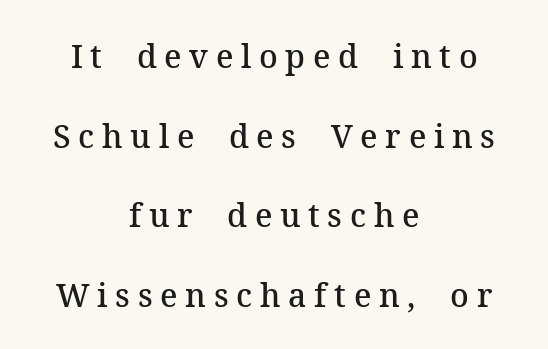
Q: Is the text bold? A: Semi-bold.
Q: Is the text italic (slanted)? A: No, it is upright.
Q: Is the typeface a serif or a sans-serif typeface? A: Serif.
Q: Is the text underlined? A: No.
Q: How is the paragraph aligned? A: Centered.
Q: Is the spacing between letters normal or unusually wide? A: Unusually wide.
Q: Is the spacing between lines tight, normal or loose? A: Loose.
Q: Width (condensed, normal, or wide)? A: Normal.
Q: Stroke contrast? A: Medium.
Q: x-height? A: Medium.
Q: Monospaced? A: No.
